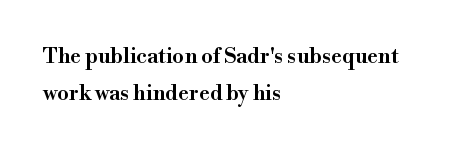
When letters stand straight like this, we call the style roman or upright. The line texture is even and compact thanks to regular tracking. These lines are set flush left with a ragged right edge. A semibold gives these letters moderate extra thickness, short of bold.
